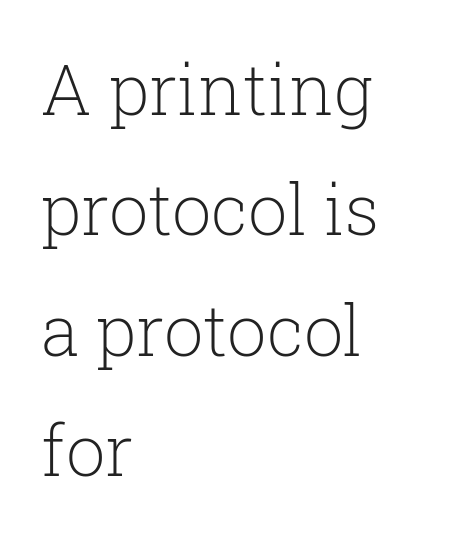
This rendering uses left alignment, leaving the right contour irregular. Think of a printed novel: that variable character pitch is what you see here. These lines keep a tight, regular rhythm from letter to letter. Unlike a clean sans, this face finishes its strokes with serifs.
